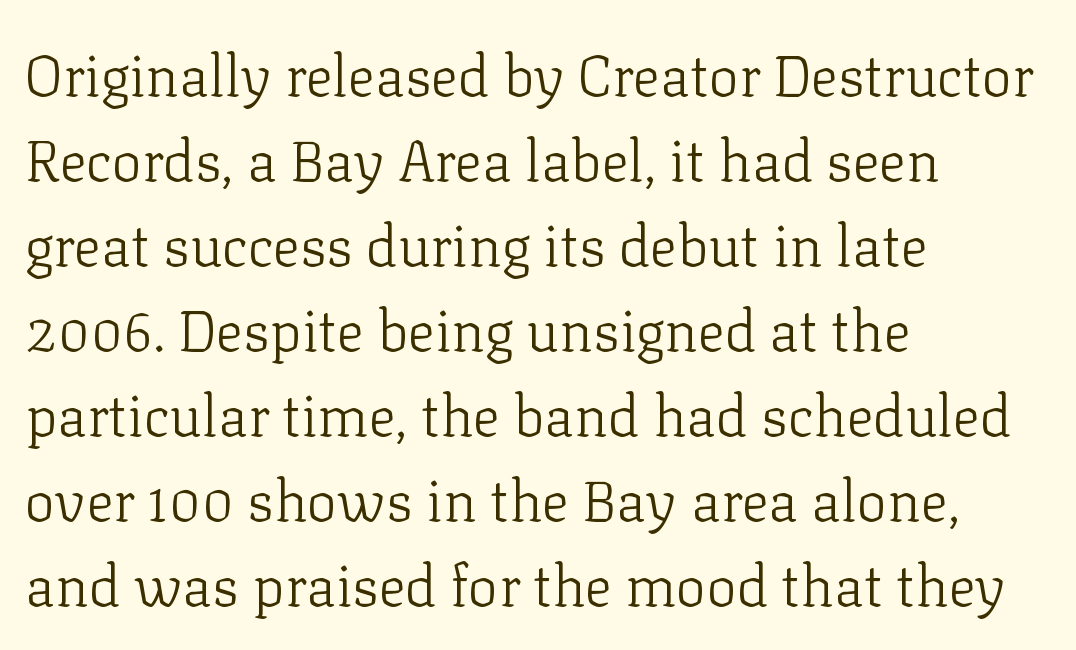
The passage shown stacks its lines at a standard gap. No extra tracking has been applied to these lines. Type style note: has serifs. Leftover space on each line is placed entirely after the last word. A light-to-regular cut is what we see here. The rendering uses natural spacing where letterforms have individual widths.
